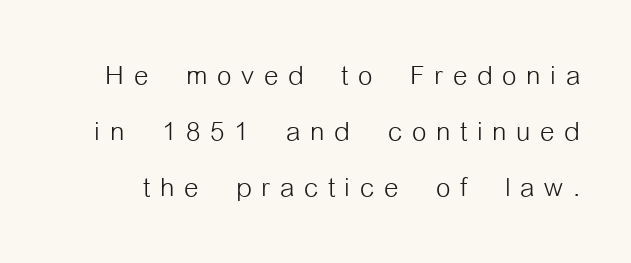
{"serif": "no", "italic": "no", "bold": "no", "weight": "light", "width": "condensed", "stroke_contrast": "low", "x_height": "medium", "monospaced": "no", "underline": "no", "line_spacing": "normal", "line_spacing_ratio": 1.52, "letter_spacing": "wide", "letter_spacing_em": 0.26, "glyph_px": 37}
